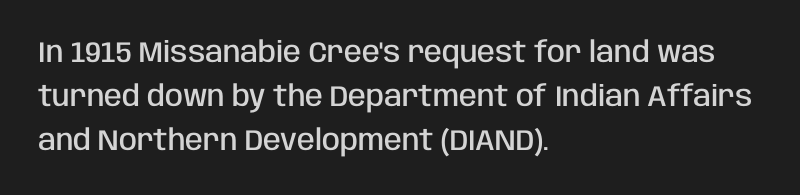
Q: Is the text bold? A: Semi-bold.
Q: Is the text italic (slanted)? A: No, it is upright.
Q: Is the typeface a serif or a sans-serif typeface? A: Sans-serif.
Q: Is the text underlined? A: No.
Q: How is the paragraph aligned? A: Left-aligned.
Q: Is the spacing between letters normal or unusually wide? A: Normal.
Q: Is the spacing between lines tight, normal or loose? A: Normal.
Q: Width (condensed, normal, or wide)? A: Condensed.
Q: Stroke contrast? A: Low.
Q: x-height? A: Large.
Q: Monospaced? A: No.
